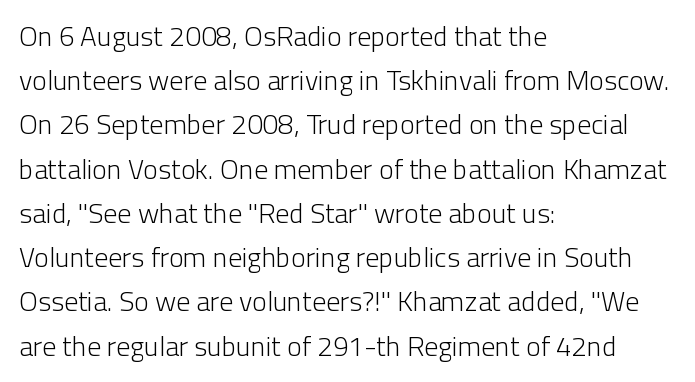
{"serif": "no", "italic": "no", "bold": "no", "weight": "light", "width": "normal", "stroke_contrast": "low", "x_height": "medium", "monospaced": "no", "underline": "no", "align": "left", "line_spacing": "normal", "line_spacing_ratio": 1.58, "letter_spacing": "normal", "letter_spacing_em": 0.0, "glyph_px": 28}
